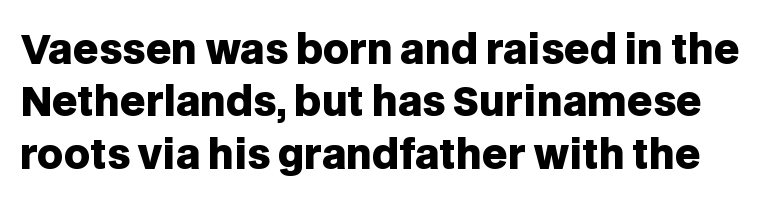
The image shows 40 px heavy sans-serif type, upright; set normal line spacing (1.31x), normal letter spacing, not underlined; low stroke contrast and a large x-height.
